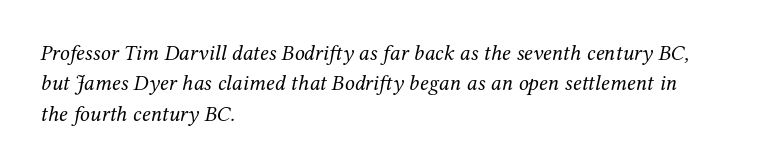
Q: Is the text bold? A: No.
Q: Is the text italic (slanted)? A: Yes, it leans right by about 12 degrees.
Q: Is the text underlined? A: No.
Q: How is the paragraph aligned? A: Left-aligned.
Q: Is the spacing between letters normal or unusually wide? A: Normal.
Q: Is the spacing between lines tight, normal or loose? A: Normal.
